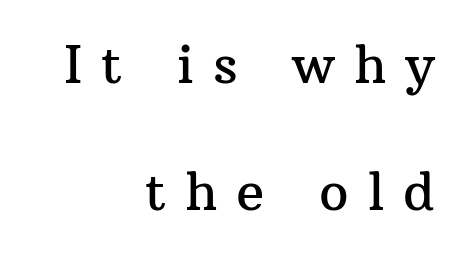
Q: Is the text italic (slanted)? A: No, it is upright.
Q: Is the typeface a serif or a sans-serif typeface? A: Serif.
Q: Is the text underlined? A: No.
Q: How is the paragraph aligned? A: Right-aligned.
Q: Is the spacing between letters normal or unusually wide? A: Unusually wide.
Q: Is the spacing between lines tight, normal or loose? A: Loose.
Q: Width (condensed, normal, or wide)? A: Normal.
Q: Stroke contrast? A: Medium.
Q: x-height? A: Medium.
Q: Monospaced? A: No.
